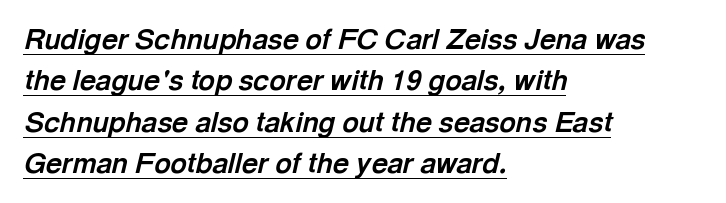
Q: Is the text bold? A: Yes.
Q: Is the text italic (slanted)? A: Yes, it leans right by about 13 degrees.
Q: Is the text underlined? A: Yes.
Q: How is the paragraph aligned? A: Left-aligned.
Q: Is the spacing between letters normal or unusually wide? A: Normal.
Q: Is the spacing between lines tight, normal or loose? A: Normal.
Q: Width (condensed, normal, or wide)? A: Normal.
Q: x-height? A: Medium.
Q: Monospaced? A: No.
